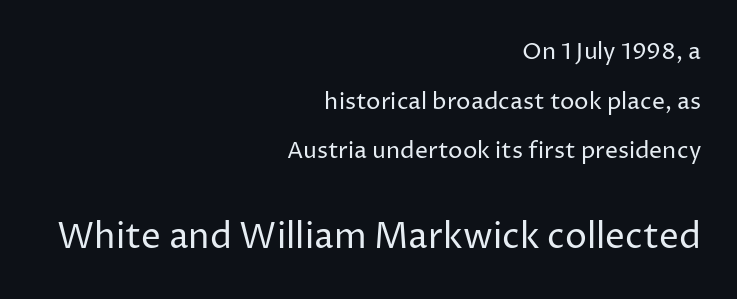
Q: Is the text bold? A: No.
Q: Is the text italic (slanted)? A: No, it is upright.
Q: Is the typeface a serif or a sans-serif typeface? A: Sans-serif.
Q: Is the text underlined? A: No.
Q: How is the paragraph aligned? A: Right-aligned.
Q: Is the spacing between letters normal or unusually wide? A: Normal.
Q: Is the spacing between lines tight, normal or loose? A: Loose.
Q: Which block of text is set in a larger size, the first (top) or the second (bottom)? A: The second (bottom) one.
Q: Width (condensed, normal, or wide)? A: Normal.
Q: Stroke contrast? A: Low.
Q: x-height? A: Medium.
Q: Monospaced? A: No.
